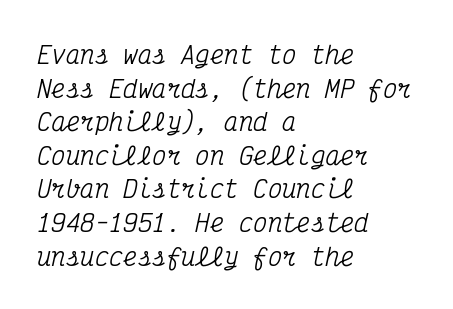
{"italic": "yes", "lean": "right", "slant_degrees": 12, "underline": "no", "align": "left", "line_spacing": "normal", "line_spacing_ratio": 1.4, "letter_spacing": "normal", "letter_spacing_em": 0.0, "glyph_px": 24}
